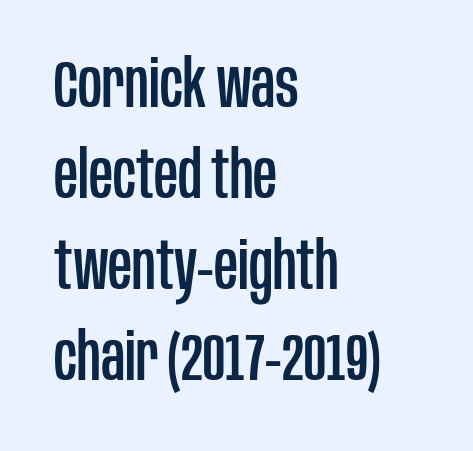
{"serif": "no", "italic": "no", "width": "condensed", "stroke_contrast": "low", "x_height": "large", "monospaced": "no", "underline": "no", "align": "left", "line_spacing": "normal", "line_spacing_ratio": 1.38, "letter_spacing": "normal", "letter_spacing_em": 0.0, "glyph_px": 66}
